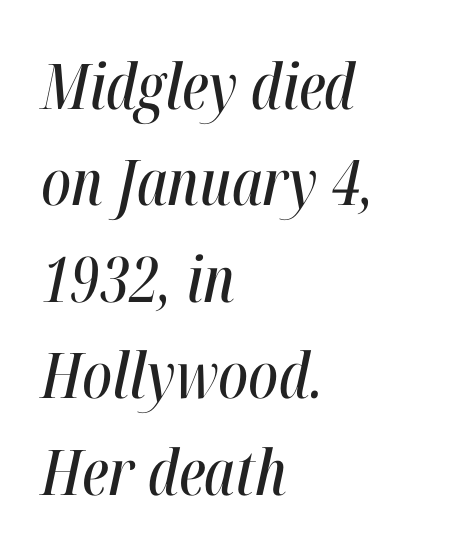
The image shows 63 px condensed type, italic (leaning right); set left-aligned, normal line spacing (1.53x), normal letter spacing, not underlined; high stroke contrast and a medium x-height.
